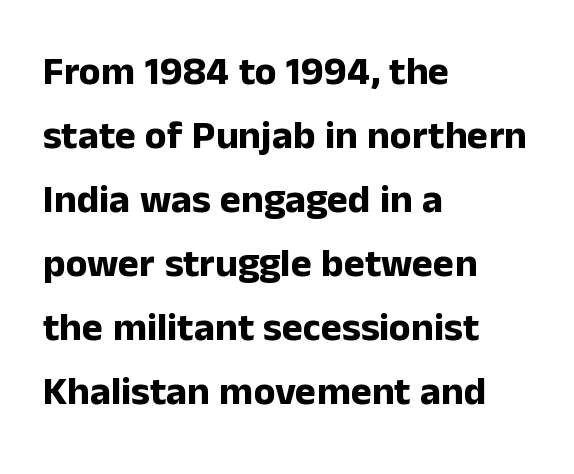
{"serif": "no", "italic": "no", "bold": "yes", "weight": "bold", "width": "normal", "stroke_contrast": "low", "x_height": "medium", "monospaced": "no", "underline": "no", "align": "left", "line_spacing": "normal", "line_spacing_ratio": 1.6, "letter_spacing": "normal", "letter_spacing_em": 0.0, "glyph_px": 40}
